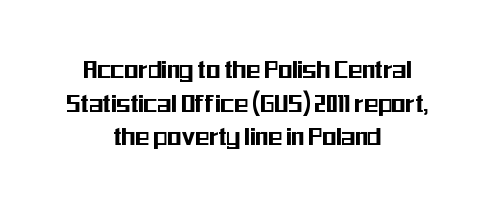
If you drew a line through each stem, it would be perfectly vertical. A typesetter would call this proportional, since set widths differ per character. Beneath every word, the page is bare. Look at the bottom of the vertical strokes: they stop flat, with no serifs. A typesetter would call this zero additional tracking.
